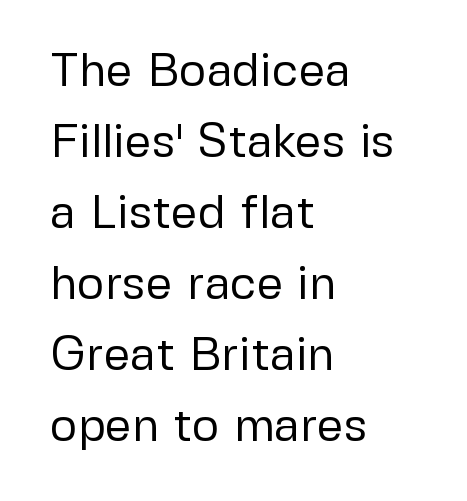
Words appear dense and cohesive because spacing is normal. Does the copy run flush right? No — it runs flush left. You can tell it's not italic because the verticals are truly vertical. These lines are rendered in a variable-pitch font. Observe the absence of serifs on each vertical stroke in this sample.
